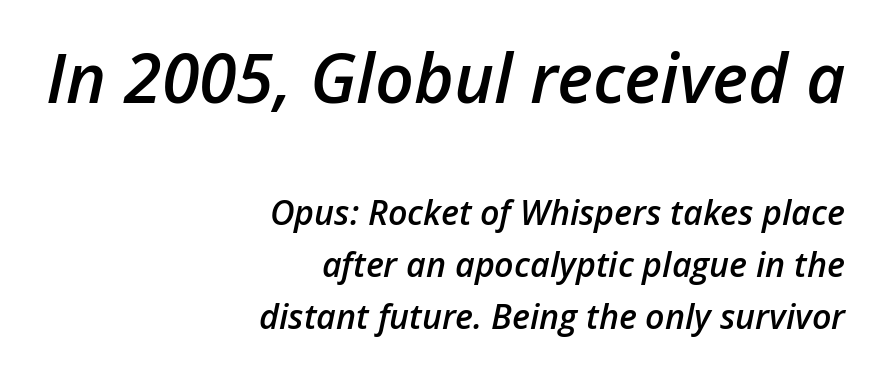
The image shows 68 px semibold type, italic (leaning right); set right-aligned, normal line spacing (1.53x), normal letter spacing, not underlined; the first (top) block is 2.0x larger; low stroke contrast and a medium x-height.
